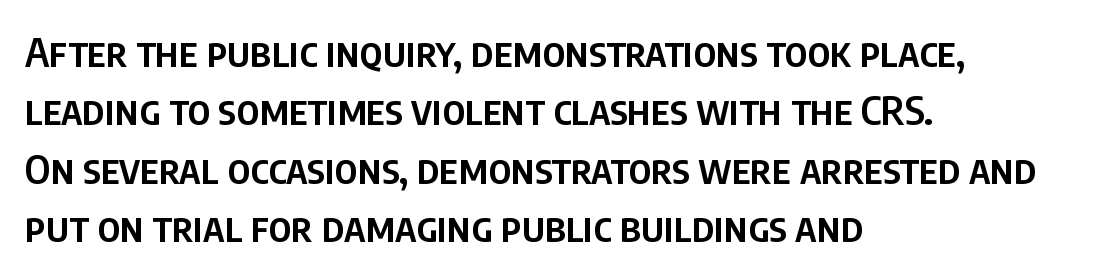
Q: Is the text bold? A: Semi-bold.
Q: Is the text italic (slanted)? A: No, it is upright.
Q: Is the typeface a serif or a sans-serif typeface? A: Sans-serif.
Q: Is the text underlined? A: No.
Q: How is the paragraph aligned? A: Left-aligned.
Q: Is the spacing between letters normal or unusually wide? A: Normal.
Q: Is the spacing between lines tight, normal or loose? A: Normal.
Q: Width (condensed, normal, or wide)? A: Condensed.
Q: Stroke contrast? A: Low.
Q: x-height? A: Large.
Q: Monospaced? A: No.
